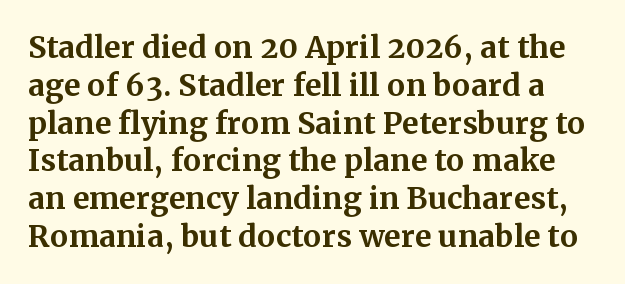
{"serif": "yes", "italic": "no", "bold": "yes", "weight": "bold", "width": "normal", "stroke_contrast": "medium", "x_height": "medium", "monospaced": "no", "underline": "no", "line_spacing": "normal", "line_spacing_ratio": 1.26, "letter_spacing": "normal", "letter_spacing_em": 0.0, "glyph_px": 30}
